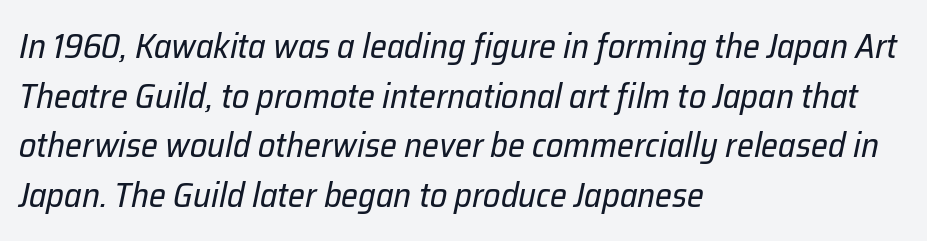
Slant detected: the letters are inclined. Whoever set this chose a conventional vertical rhythm. Type without underlining. Counters stay open thanks to moderate or lighter strokes.
